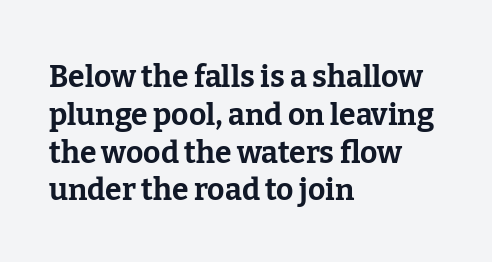
The image shows 30 px bold serif type, upright; set left-aligned, normal line spacing (1.26x), normal letter spacing, not underlined; low stroke contrast and a medium x-height.
